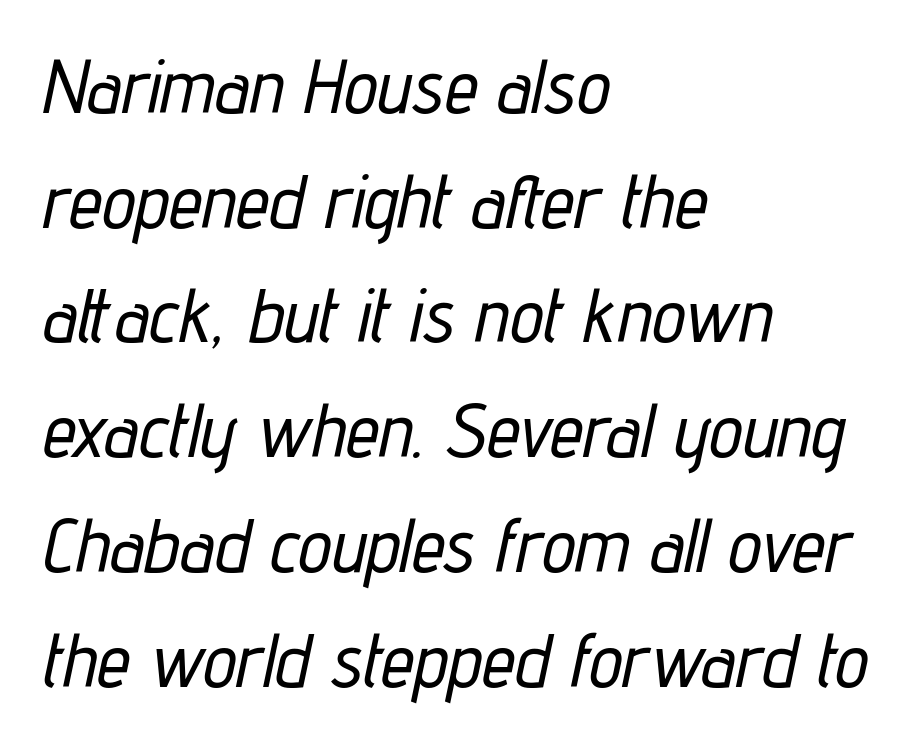
Q: Is the text italic (slanted)? A: Yes, it leans right by about 12 degrees.
Q: Is the text underlined? A: No.
Q: How is the paragraph aligned? A: Left-aligned.
Q: Is the spacing between letters normal or unusually wide? A: Normal.
Q: Is the spacing between lines tight, normal or loose? A: Normal.
Q: Width (condensed, normal, or wide)? A: Condensed.
Q: Stroke contrast? A: Low.
Q: x-height? A: Medium.
Q: Monospaced? A: No.
